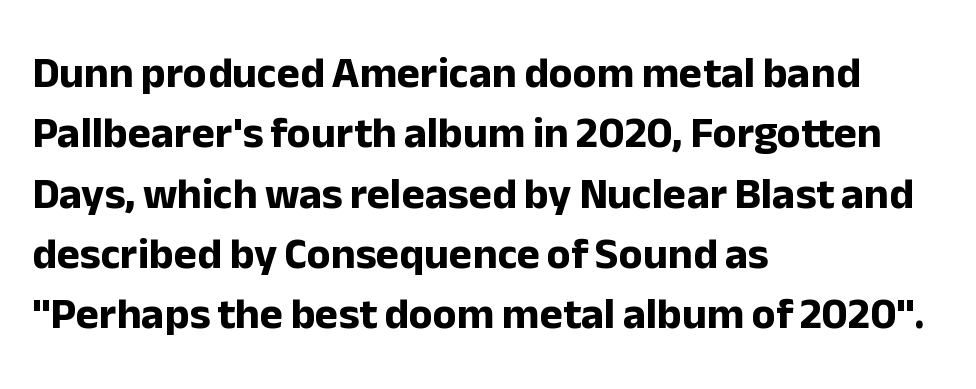
{"serif": "no", "italic": "no", "bold": "yes", "weight": "bold", "width": "normal", "stroke_contrast": "low", "x_height": "medium", "monospaced": "no", "underline": "no", "align": "left", "line_spacing": "normal", "line_spacing_ratio": 1.37, "letter_spacing": "normal", "letter_spacing_em": 0.0, "glyph_px": 44}
